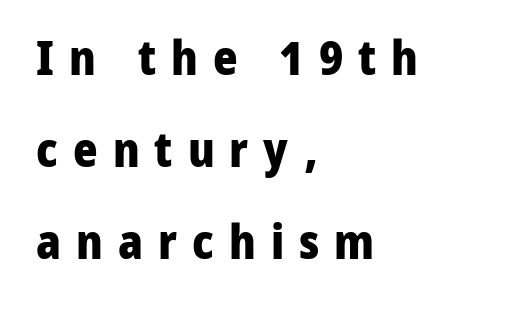
Q: Is the text bold? A: Yes.
Q: Is the text italic (slanted)? A: No, it is upright.
Q: Is the typeface a serif or a sans-serif typeface? A: Sans-serif.
Q: Is the text underlined? A: No.
Q: How is the paragraph aligned? A: Left-aligned.
Q: Is the spacing between letters normal or unusually wide? A: Unusually wide.
Q: Is the spacing between lines tight, normal or loose? A: Loose.
Q: Width (condensed, normal, or wide)? A: Normal.
Q: Stroke contrast? A: Low.
Q: x-height? A: Medium.
Q: Monospaced? A: No.
